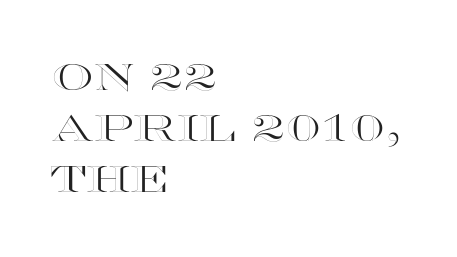
The image shows 37 px wide type, upright; set left-aligned, normal line spacing (1.38x), normal letter spacing, not underlined; a large x-height.
